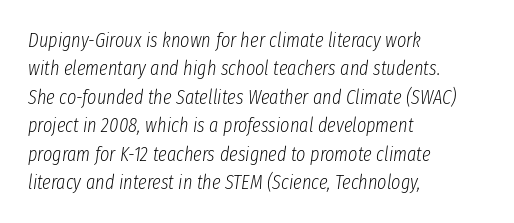
Any mark beneath the type? The region is blank. The designer left line spacing at the default. Is the type heavy? It reads as light-to-regular instead. The whole block is typeset with a tilt.
